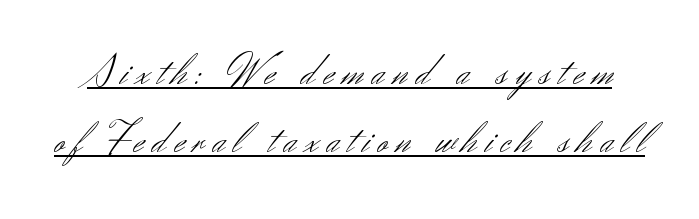
The image shows 43 px light sans-serif type; set normal line spacing (1.59x), unusually wide letter spacing (+0.2 em), underlined; medium stroke contrast and a small x-height.
